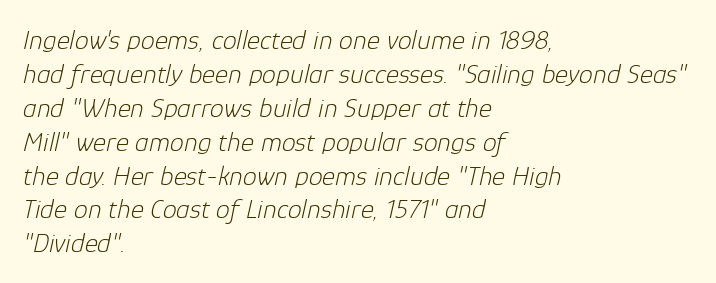
The image shows 28 px light type, italic (leaning right); set left-aligned, line spacing 1.21x, normal letter spacing, not underlined; low stroke contrast and a medium x-height.
